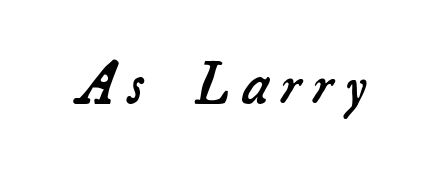
The image shows 58 px semibold serif type; set unusually wide letter spacing (+0.22 em), not underlined; medium stroke contrast and a small x-height.
